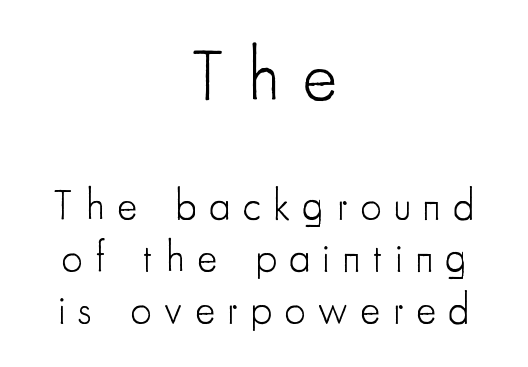
{"serif": "no", "italic": "no", "bold": "no", "weight": "light", "width": "condensed", "stroke_contrast": "low", "x_height": "small", "monospaced": "no", "underline": "no", "align": "center", "line_spacing_ratio": 1.24, "letter_spacing": "wide", "letter_spacing_em": 0.3, "larger_block": "first", "size_ratio": 1.74, "glyph_px": 73}
